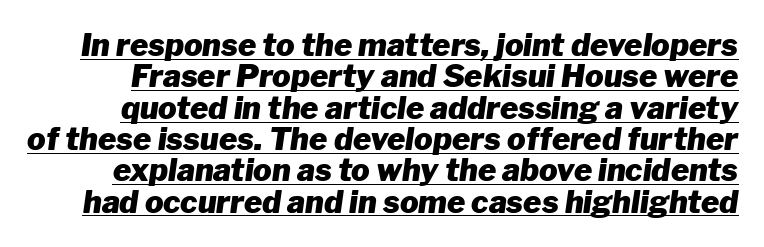
{"italic": "yes", "lean": "right", "slant_degrees": 8, "bold": "yes", "weight": "heavy", "width": "normal", "stroke_contrast": "low", "x_height": "medium", "monospaced": "no", "underline": "yes", "line_spacing": "tight", "line_spacing_ratio": 1.01, "letter_spacing": "normal", "letter_spacing_em": 0.0, "glyph_px": 31}
